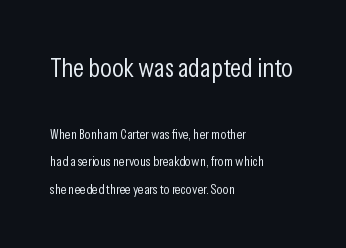
Q: Is the text bold? A: No.
Q: Is the text italic (slanted)? A: No, it is upright.
Q: Is the text underlined? A: No.
Q: How is the paragraph aligned? A: Left-aligned.
Q: Is the spacing between letters normal or unusually wide? A: Normal.
Q: Is the spacing between lines tight, normal or loose? A: Loose.
Q: Which block of text is set in a larger size, the first (top) or the second (bottom)? A: The first (top) one.
